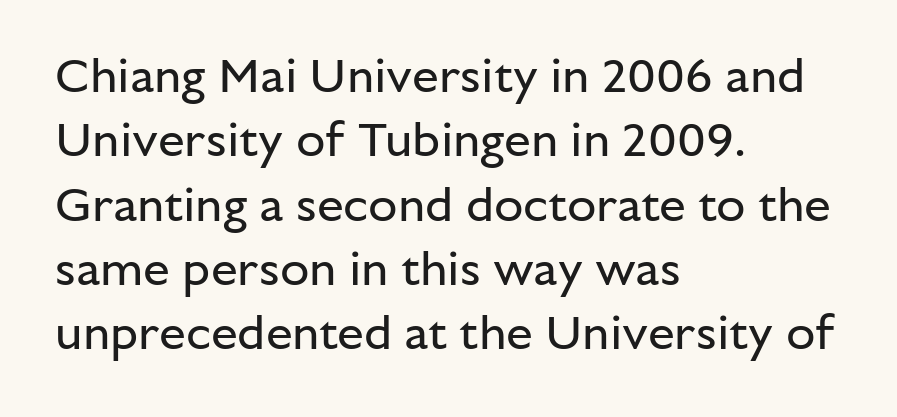
The image shows 48 px regular-weight sans-serif type, upright; set left-aligned, normal line spacing (1.34x), normal letter spacing, not underlined; low stroke contrast and a medium x-height.
